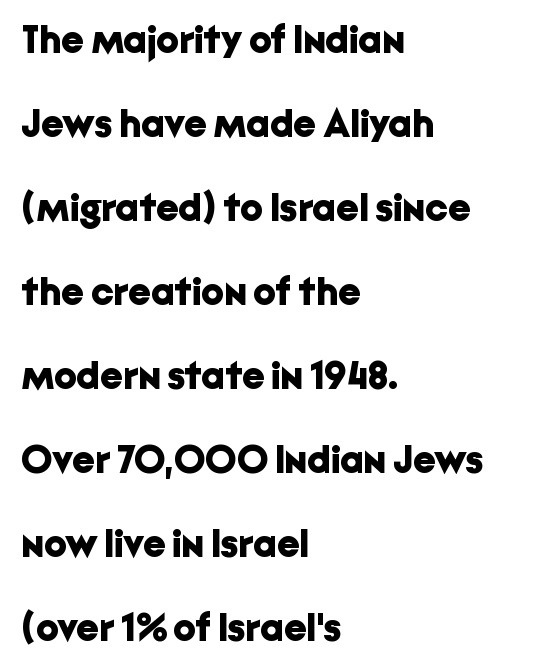
{"serif": "no", "italic": "no", "bold": "yes", "weight": "bold", "width": "normal", "stroke_contrast": "low", "x_height": "medium", "monospaced": "no", "underline": "no", "align": "left", "line_spacing": "loose", "line_spacing_ratio": 2.1, "letter_spacing": "normal", "letter_spacing_em": 0.0, "glyph_px": 40}
